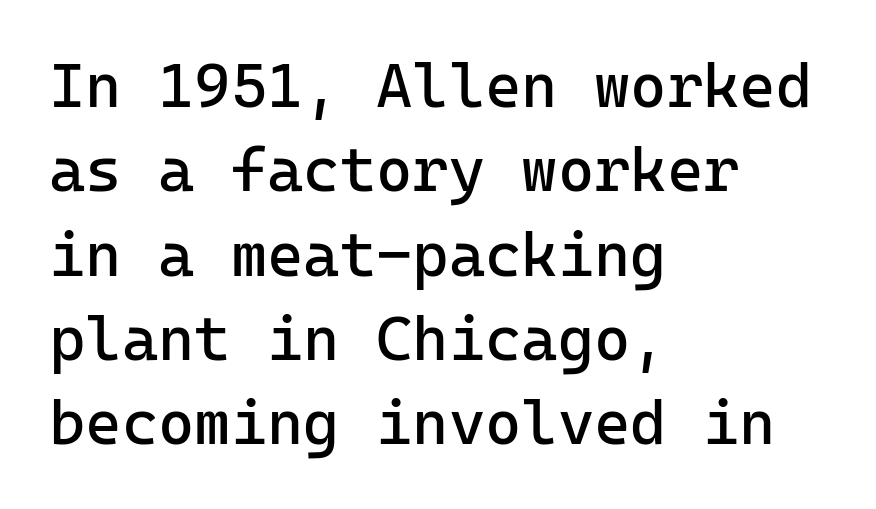
If you drew a line through each stem, it would be perfectly vertical. Which margin do the lines hug? The left one — the right edge is uneven. Think of a typewriter: that constant character pitch is what you see here. Are there feet on the stems? There aren't — it's a sans. Evenly set lines give the paragraph a standard silhouette.
